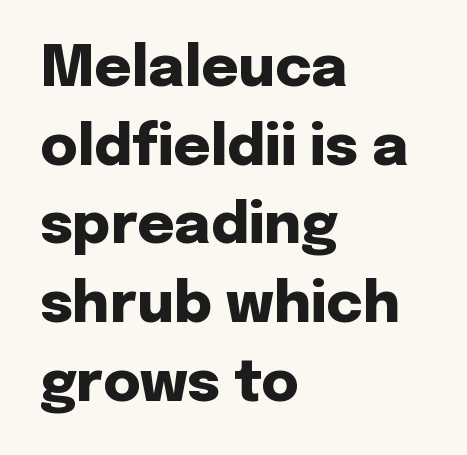
Q: Is the text bold? A: Yes.
Q: Is the text italic (slanted)? A: No, it is upright.
Q: Is the typeface a serif or a sans-serif typeface? A: Sans-serif.
Q: Is the text underlined? A: No.
Q: How is the paragraph aligned? A: Left-aligned.
Q: Is the spacing between letters normal or unusually wide? A: Normal.
Q: Is the spacing between lines tight, normal or loose? A: Normal.
Q: Width (condensed, normal, or wide)? A: Normal.
Q: Stroke contrast? A: Low.
Q: x-height? A: Medium.
Q: Monospaced? A: No.
